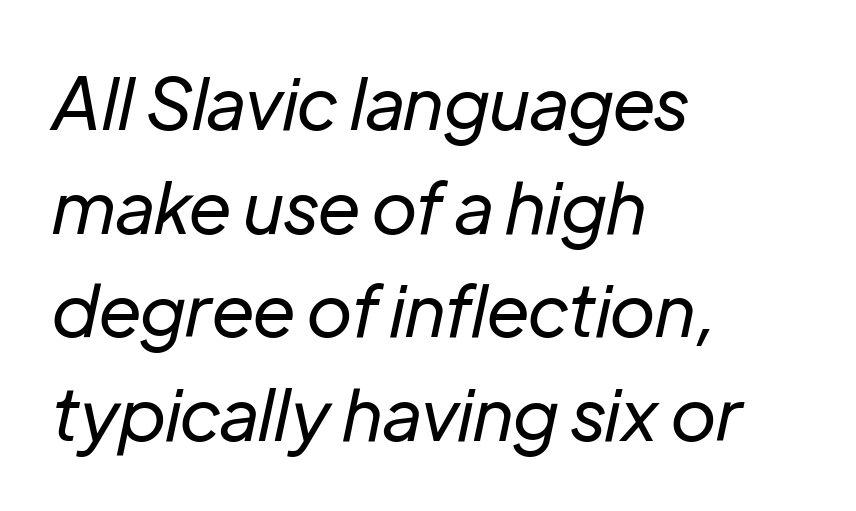
The image shows 72 px regular-weight type, italic (leaning right); set left-aligned, normal line spacing (1.44x), normal letter spacing, not underlined; low stroke contrast and a medium x-height.
